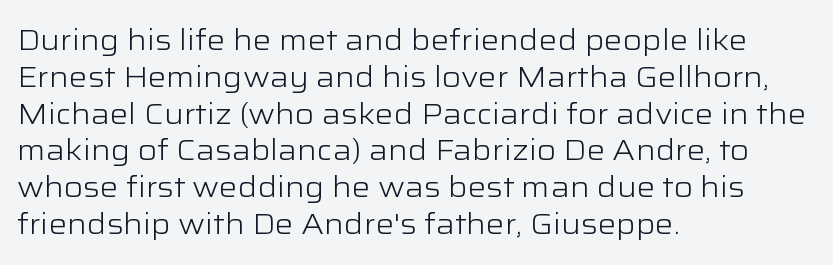
{"serif": "no", "italic": "no", "bold": "no", "weight": "light", "width": "wide", "stroke_contrast": "low", "x_height": "medium", "monospaced": "no", "underline": "no", "align": "left", "line_spacing": "normal", "line_spacing_ratio": 1.27, "letter_spacing": "normal", "letter_spacing_em": 0.0, "glyph_px": 29}
